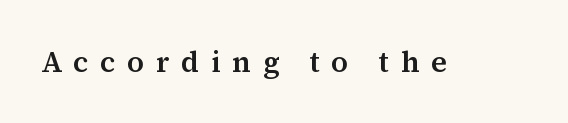
{"serif": "yes", "italic": "no", "width": "normal", "stroke_contrast": "medium", "x_height": "medium", "monospaced": "no", "underline": "no", "letter_spacing": "wide", "letter_spacing_em": 0.4, "glyph_px": 29}
